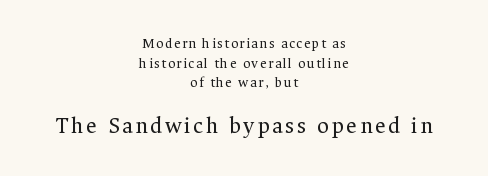
{"italic": "no", "bold": "no", "underline": "no", "align": "center", "line_spacing": "normal", "line_spacing_ratio": 1.4, "larger_block": "second", "size_ratio": 1.64, "glyph_px": 23}
